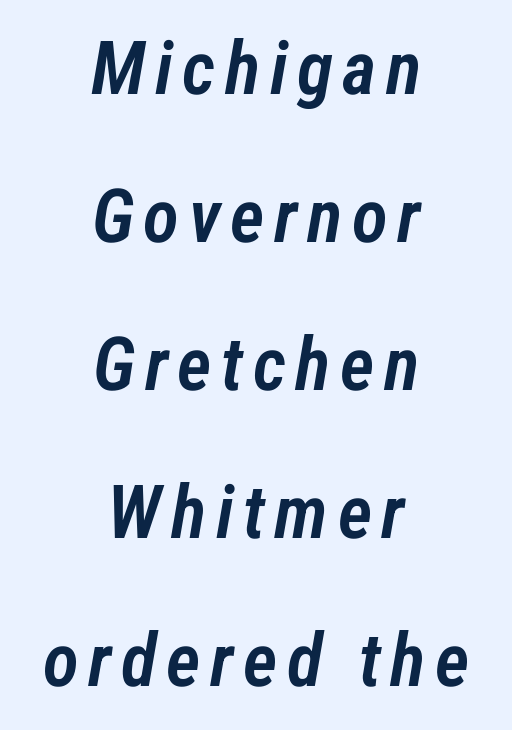
The image shows 74 px semibold, condensed type, italic (leaning right); set centered, loose line spacing (2.0x), not underlined; low stroke contrast and a medium x-height.
